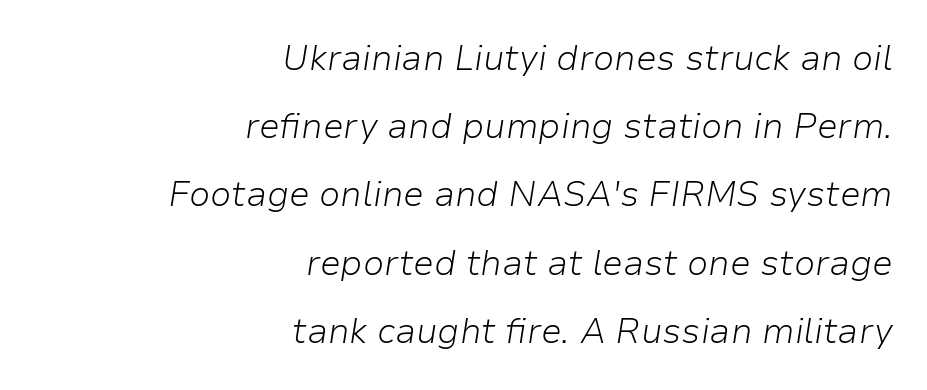
Q: Is the text bold? A: No.
Q: Is the text italic (slanted)? A: Yes, it leans right by about 9 degrees.
Q: Is the text underlined? A: No.
Q: How is the paragraph aligned? A: Right-aligned.
Q: Is the spacing between letters normal or unusually wide? A: Normal.
Q: Is the spacing between lines tight, normal or loose? A: Loose.
Q: Width (condensed, normal, or wide)? A: Normal.
Q: Stroke contrast? A: Low.
Q: x-height? A: Medium.
Q: Monospaced? A: No.
